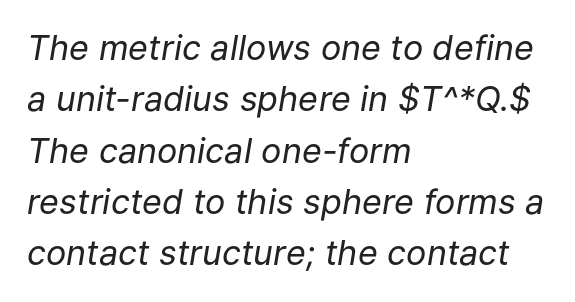
{"italic": "yes", "lean": "right", "slant_degrees": 9, "bold": "no", "weight": "regular", "width": "normal", "stroke_contrast": "low", "x_height": "medium", "monospaced": "no", "underline": "no", "align": "left", "line_spacing": "normal", "line_spacing_ratio": 1.51, "letter_spacing": "normal", "letter_spacing_em": 0.0, "glyph_px": 34}
